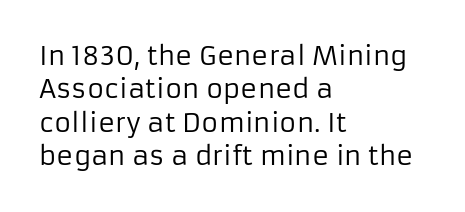
The image shows 26 px text type, upright; set left-aligned, normal line spacing (1.28x), normal letter spacing, not underlined.
